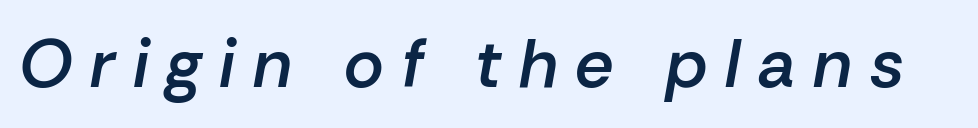
Q: Is the text bold? A: Semi-bold.
Q: Is the text italic (slanted)? A: Yes, it leans right by about 10 degrees.
Q: Is the text underlined? A: No.
Q: Is the spacing between letters normal or unusually wide? A: Unusually wide.
Q: Width (condensed, normal, or wide)? A: Normal.
Q: Stroke contrast? A: Low.
Q: x-height? A: Medium.
Q: Monospaced? A: No.
